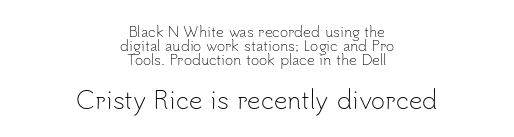
{"italic": "no", "bold": "no", "underline": "no", "align": "center", "line_spacing": "tight", "line_spacing_ratio": 1.0, "letter_spacing": "normal", "letter_spacing_em": 0.0, "larger_block": "second", "size_ratio": 1.71, "glyph_px": 24}
